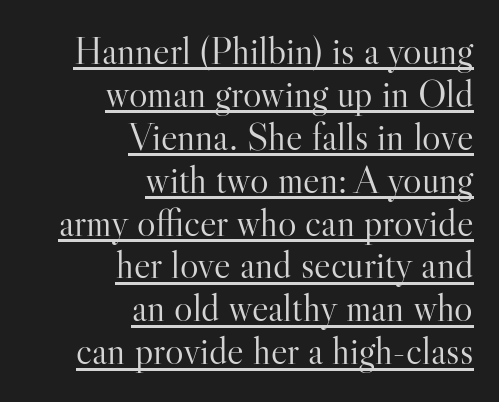
Q: Is the text bold? A: No.
Q: Is the text italic (slanted)? A: No, it is upright.
Q: Is the typeface a serif or a sans-serif typeface? A: Serif.
Q: Is the text underlined? A: Yes.
Q: How is the paragraph aligned? A: Right-aligned.
Q: Is the spacing between letters normal or unusually wide? A: Normal.
Q: Is the spacing between lines tight, normal or loose? A: Tight.
Q: Width (condensed, normal, or wide)? A: Normal.
Q: Stroke contrast? A: High.
Q: x-height? A: Small.
Q: Monospaced? A: No.
